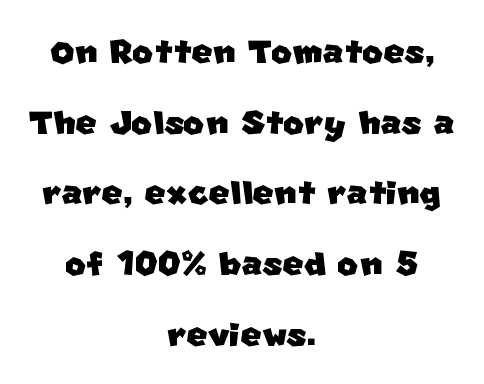
Students, observe: this is what conventionally led text looks like. Here the designer chose a conventional face with non-uniform glyph widths. Font category for this specimen: sans-serif. Descenders hang freely into open space. Visually the block forms a symmetrical silhouette, jagged on both flanks. The face used here is rendered with its standard letterfit.
